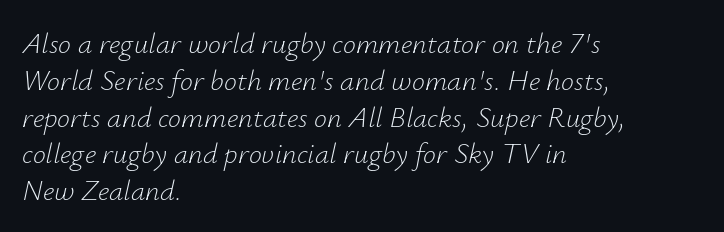
The image shows 29 px light type, italic (leaning right); set left-aligned, normal line spacing (1.27x), normal letter spacing, not underlined; low stroke contrast and a small x-height.
